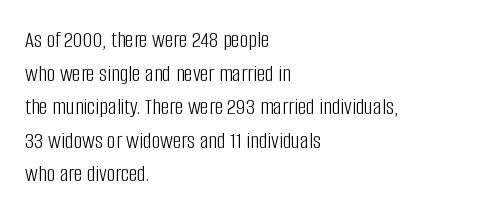
The image shows 24 px text type, upright; set left-aligned, normal line spacing (1.4x), normal letter spacing, not underlined.
